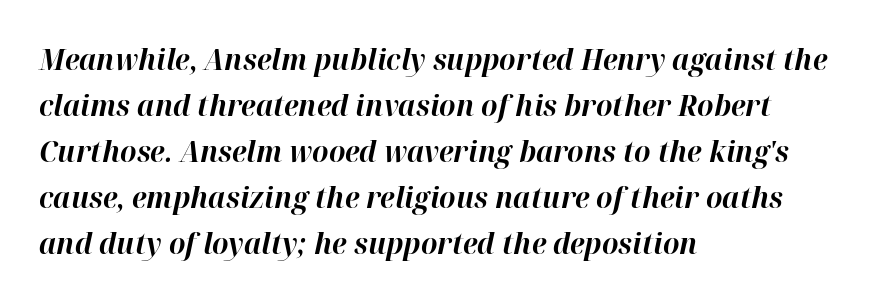
The image shows 29 px bold type, italic (leaning right); set left-aligned, normal line spacing (1.59x), normal letter spacing, not underlined; high stroke contrast and a medium x-height.
